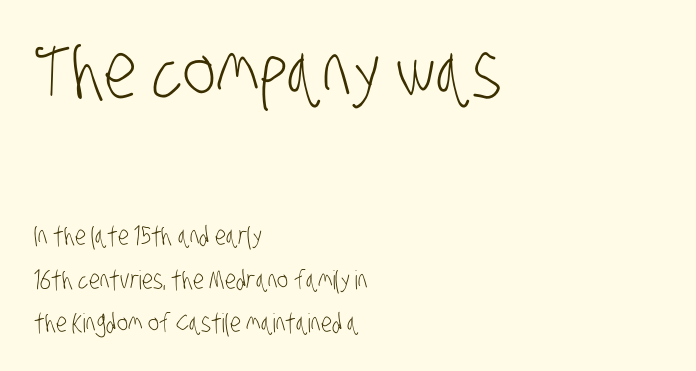
The image shows 77 px light, condensed sans-serif type; set left-aligned, normal line spacing (1.66x), normal letter spacing, not underlined; the first (top) block is 2.96x larger; low stroke contrast and a large x-height.
